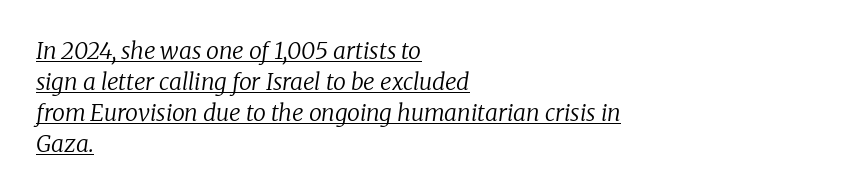
Q: Is the text bold? A: No.
Q: Is the text italic (slanted)? A: Yes, it leans right by about 8 degrees.
Q: Is the text underlined? A: Yes.
Q: How is the paragraph aligned? A: Left-aligned.
Q: Is the spacing between letters normal or unusually wide? A: Normal.
Q: Is the spacing between lines tight, normal or loose? A: Normal.
